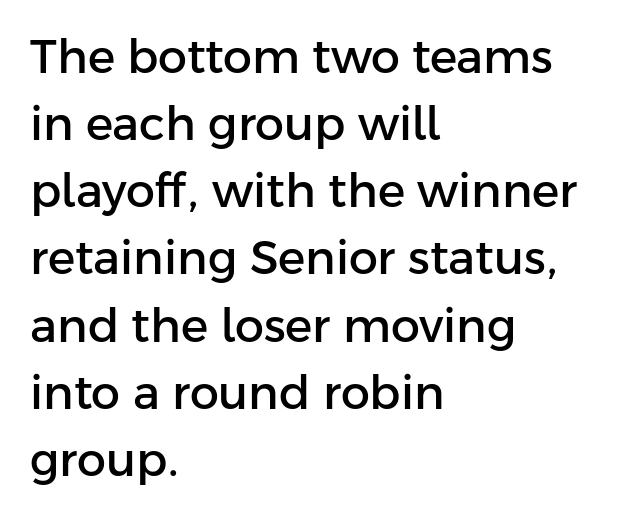
Q: Is the text italic (slanted)? A: No, it is upright.
Q: Is the typeface a serif or a sans-serif typeface? A: Sans-serif.
Q: Is the text underlined? A: No.
Q: How is the paragraph aligned? A: Left-aligned.
Q: Is the spacing between letters normal or unusually wide? A: Normal.
Q: Is the spacing between lines tight, normal or loose? A: Normal.
Q: Width (condensed, normal, or wide)? A: Normal.
Q: Stroke contrast? A: Low.
Q: x-height? A: Medium.
Q: Monospaced? A: No.
